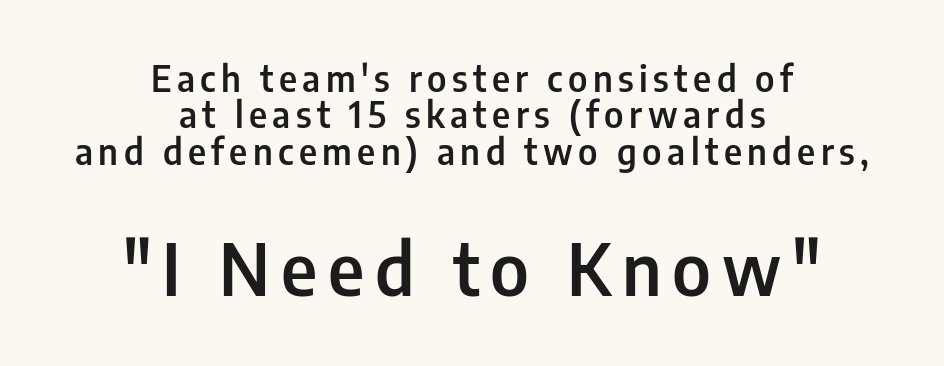
Strokes here are thickened, but only to semibold level. Of the two passages, the one underneath uses the larger point size. A sans-serif font was chosen for this passage. Interline gaps are noticeably narrow in this sample.
